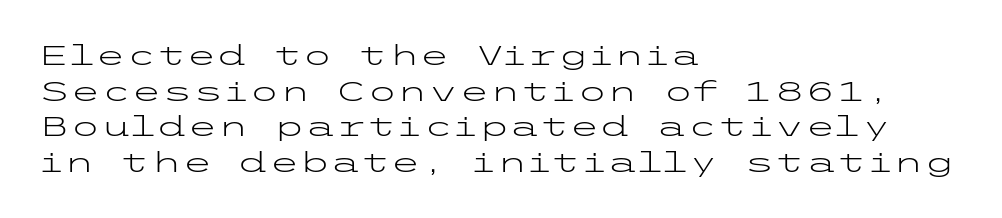
{"serif": "no", "italic": "no", "bold": "no", "weight": "light", "width": "wide", "stroke_contrast": "low", "x_height": "medium", "underline": "no", "align": "left", "line_spacing": "normal", "line_spacing_ratio": 1.27, "letter_spacing": "normal", "letter_spacing_em": 0.0, "glyph_px": 28}
